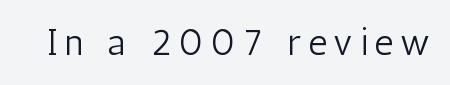
{"serif": "no", "italic": "no", "bold": "no", "weight": "light", "width": "condensed", "stroke_contrast": "low", "x_height": "medium", "monospaced": "no", "underline": "no", "glyph_px": 37}
